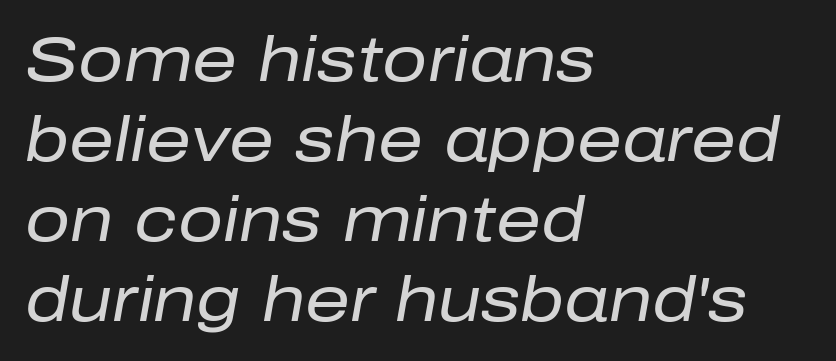
Q: Is the text bold? A: No.
Q: Is the text italic (slanted)? A: Yes, it leans right by about 10 degrees.
Q: Is the text underlined? A: No.
Q: How is the paragraph aligned? A: Left-aligned.
Q: Is the spacing between letters normal or unusually wide? A: Normal.
Q: Is the spacing between lines tight, normal or loose? A: Normal.
Q: Width (condensed, normal, or wide)? A: Normal.
Q: Stroke contrast? A: Low.
Q: x-height? A: Medium.
Q: Monospaced? A: No.
